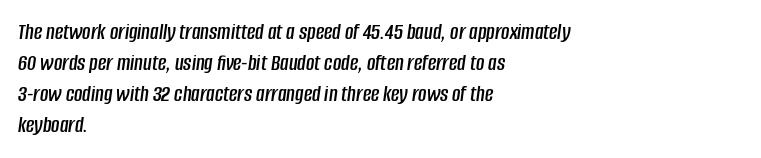
Italic? Definitely — the glyphs are oblique. Nothing unusual about the tracking: characters are spaced as the font intends. Whoever set this chose a conventional vertical rhythm. Underline: absent. Notice how the passage keeps a crisp vertical edge on the left only.
